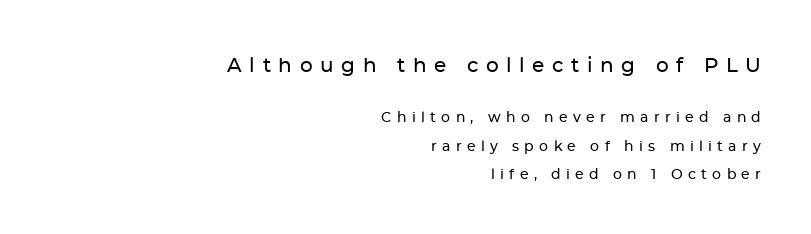
Q: Is the text italic (slanted)? A: No, it is upright.
Q: Is the text underlined? A: No.
Q: How is the paragraph aligned? A: Right-aligned.
Q: Is the spacing between letters normal or unusually wide? A: Unusually wide.
Q: Is the spacing between lines tight, normal or loose? A: Loose.
Q: Which block of text is set in a larger size, the first (top) or the second (bottom)? A: The first (top) one.
